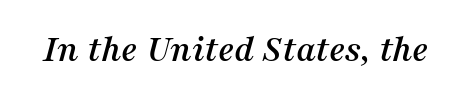
Q: Is the text italic (slanted)? A: Yes, it leans right by about 16 degrees.
Q: Is the typeface a serif or a sans-serif typeface? A: Serif.
Q: Is the text underlined? A: No.
Q: Is the spacing between letters normal or unusually wide? A: Normal.
Q: Width (condensed, normal, or wide)? A: Normal.
Q: Stroke contrast? A: Medium.
Q: x-height? A: Medium.
Q: Monospaced? A: No.
